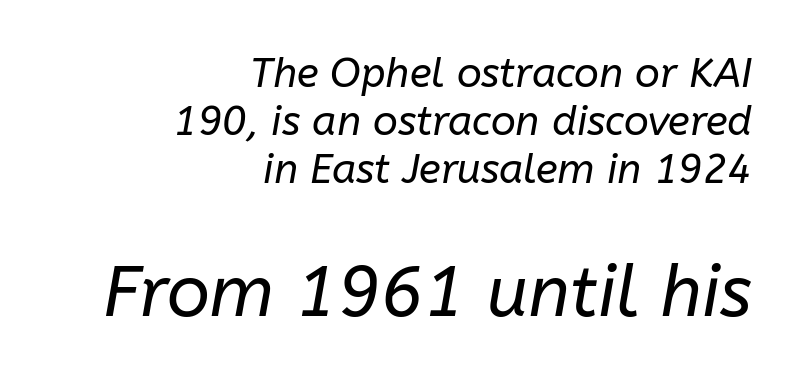
Words float on clear page, feet unadorned. Think standard paragraph weight, or any step lighter than that. Tall strokes in this sample are angled rather than plumb. Here the glyphs are tracked normally, forming tight word shapes.
